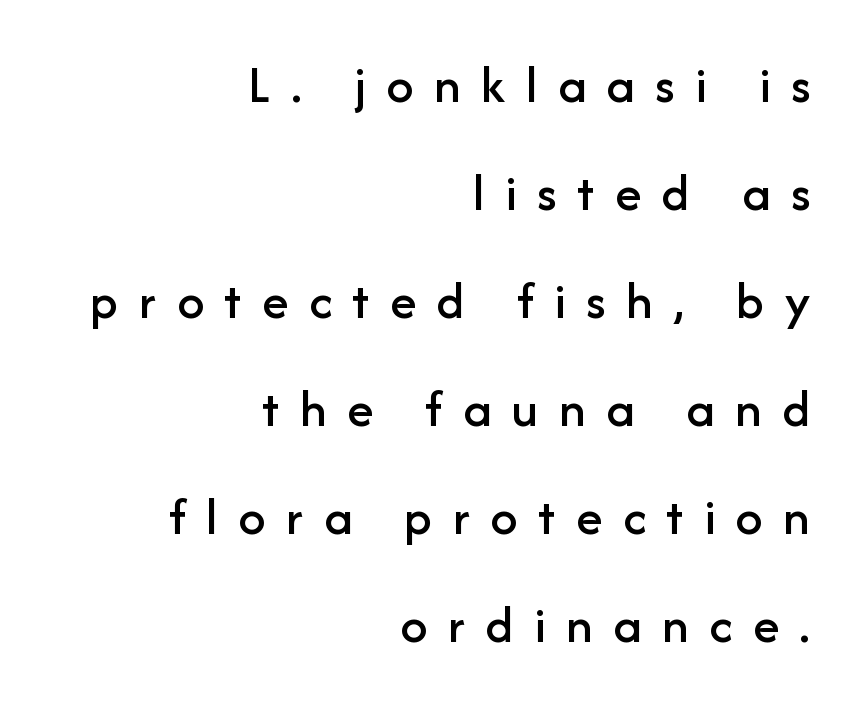
The image shows 54 px sans-serif type, upright; set right-aligned, loose line spacing (2.0x), unusually wide letter spacing (+0.38 em), not underlined; low stroke contrast and a medium x-height.
